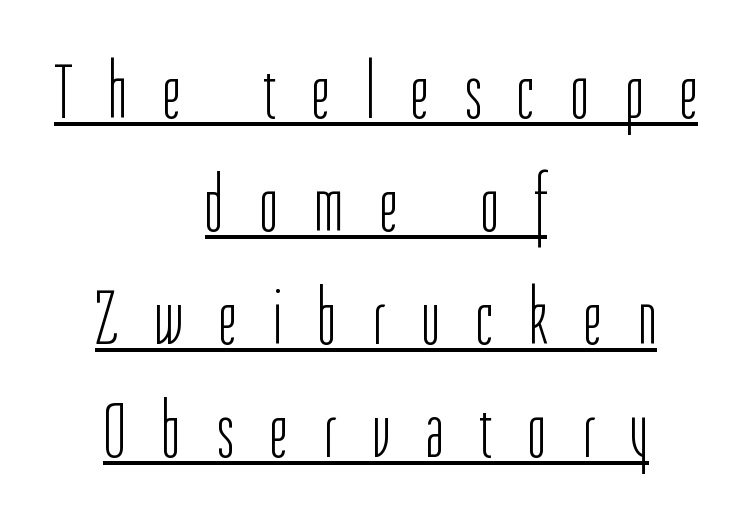
The image shows 79 px light, condensed sans-serif type, upright; set centered, normal line spacing (1.43x), unusually wide letter spacing (+0.46 em), underlined; low stroke contrast and a medium x-height.
